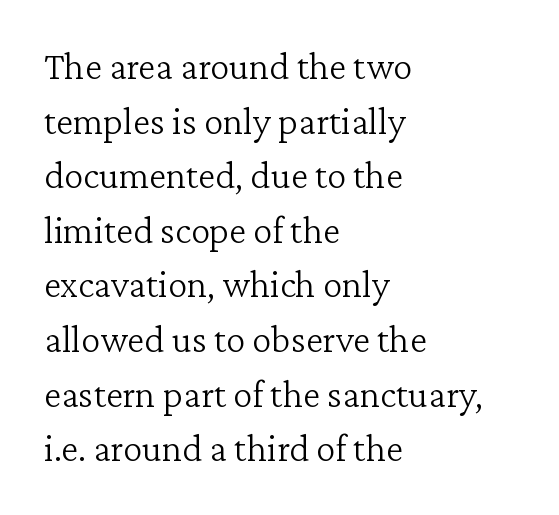
The image shows 39 px light serif type, upright; set left-aligned, normal line spacing (1.4x), normal letter spacing, not underlined; low stroke contrast and a medium x-height.
